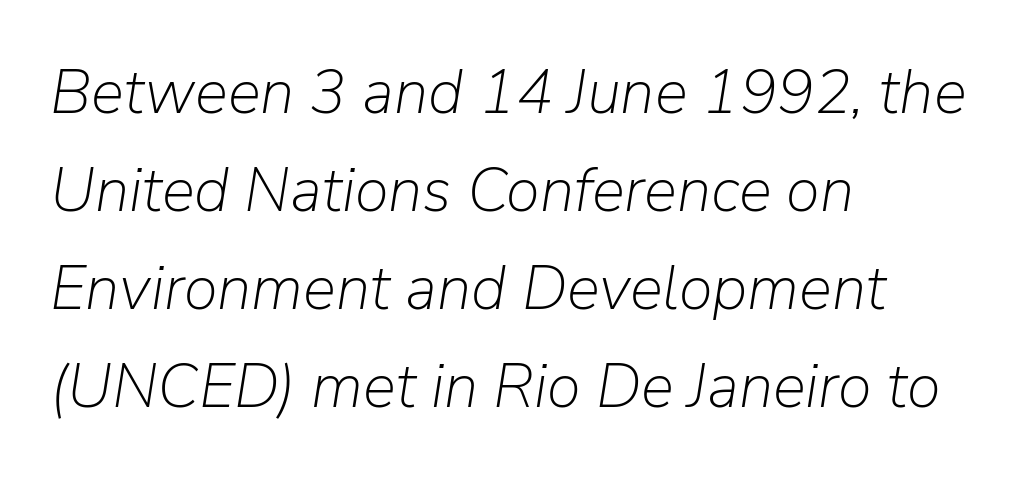
Q: Is the text bold? A: No.
Q: Is the text italic (slanted)? A: Yes, it leans right by about 9 degrees.
Q: Is the text underlined? A: No.
Q: How is the paragraph aligned? A: Left-aligned.
Q: Is the spacing between letters normal or unusually wide? A: Normal.
Q: Is the spacing between lines tight, normal or loose? A: Normal.
Q: Width (condensed, normal, or wide)? A: Normal.
Q: Stroke contrast? A: Low.
Q: x-height? A: Medium.
Q: Monospaced? A: No.
